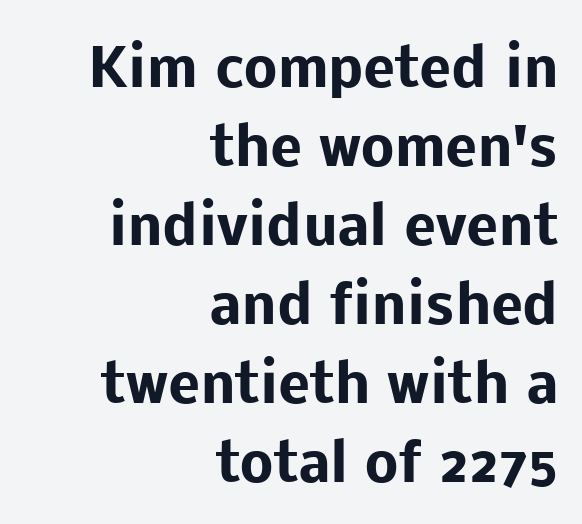
{"serif": "no", "italic": "no", "bold": "yes", "weight": "heavy", "width": "normal", "stroke_contrast": "low", "x_height": "medium", "monospaced": "no", "underline": "no", "align": "right", "line_spacing": "normal", "line_spacing_ratio": 1.49, "letter_spacing": "normal", "letter_spacing_em": 0.0, "glyph_px": 53}
